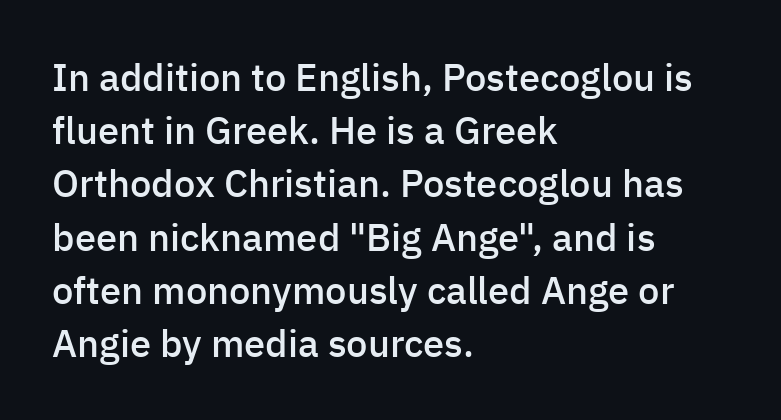
The image shows 38 px semibold sans-serif type, upright; set left-aligned, normal line spacing (1.4x), normal letter spacing, not underlined; low stroke contrast and a medium x-height.
